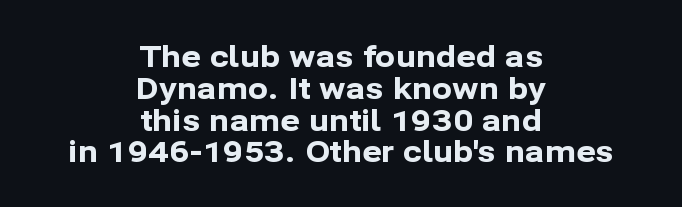
{"serif": "no", "italic": "no", "bold": "yes", "weight": "bold", "width": "normal", "stroke_contrast": "low", "x_height": "medium", "monospaced": "no", "underline": "no", "align": "center", "line_spacing": "tight", "line_spacing_ratio": 1.06, "letter_spacing": "normal", "letter_spacing_em": 0.0, "glyph_px": 30}
